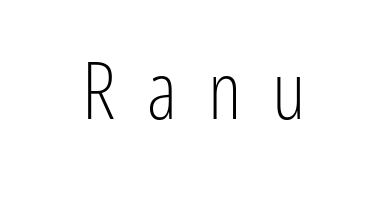
Q: Is the text bold? A: No.
Q: Is the text italic (slanted)? A: No, it is upright.
Q: Is the typeface a serif or a sans-serif typeface? A: Sans-serif.
Q: Is the text underlined? A: No.
Q: Is the spacing between letters normal or unusually wide? A: Unusually wide.
Q: Width (condensed, normal, or wide)? A: Condensed.
Q: Stroke contrast? A: Low.
Q: x-height? A: Medium.
Q: Monospaced? A: No.
